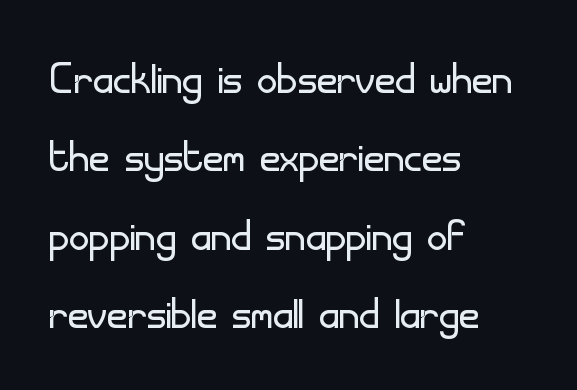
The image shows 56 px light sans-serif type, upright; set left-aligned, normal line spacing (1.4x), normal letter spacing, not underlined; low stroke contrast and a small x-height.
